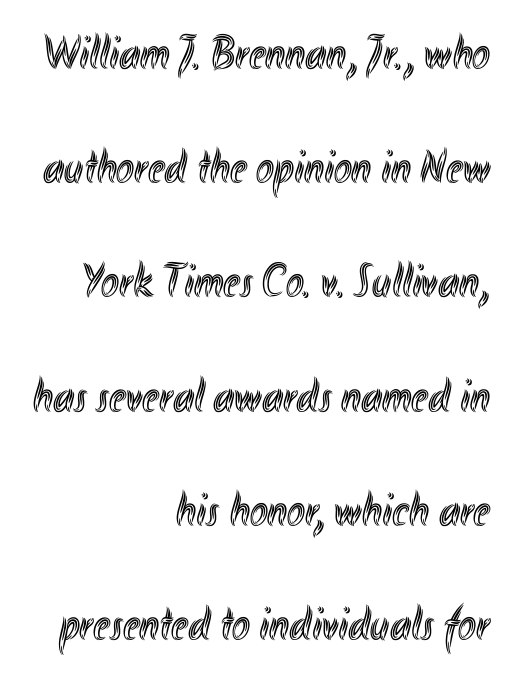
The image shows 48 px condensed type; set right-aligned, loose line spacing (2.38x), normal letter spacing, not underlined; a small x-height.
